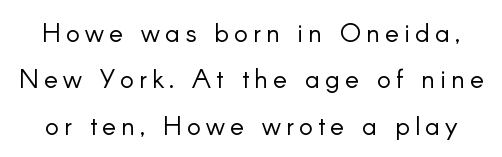
The image shows 26 px text type, upright; set line spacing 1.78x, unusually wide letter spacing (+0.2 em), not underlined.
